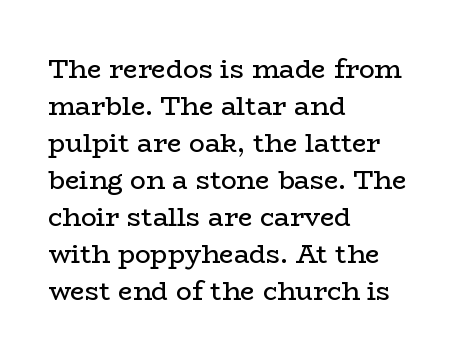
Q: Is the text bold? A: No.
Q: Is the text italic (slanted)? A: No, it is upright.
Q: Is the text underlined? A: No.
Q: How is the paragraph aligned? A: Left-aligned.
Q: Is the spacing between letters normal or unusually wide? A: Normal.
Q: Is the spacing between lines tight, normal or loose? A: Normal.
